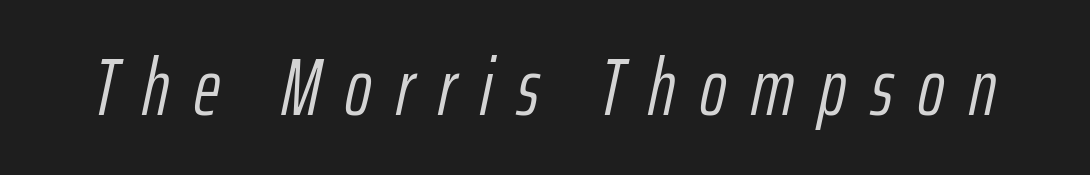
{"italic": "yes", "lean": "right", "slant_degrees": 12, "bold": "no", "weight": "light", "width": "condensed", "stroke_contrast": "low", "x_height": "medium", "monospaced": "no", "underline": "no", "letter_spacing": "wide", "letter_spacing_em": 0.31, "glyph_px": 80}
